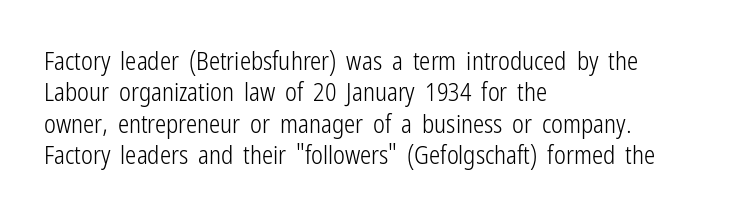
{"italic": "no", "bold": "no", "underline": "no", "align": "left", "line_spacing": "normal", "line_spacing_ratio": 1.26, "letter_spacing": "normal", "letter_spacing_em": 0.0, "glyph_px": 25}
